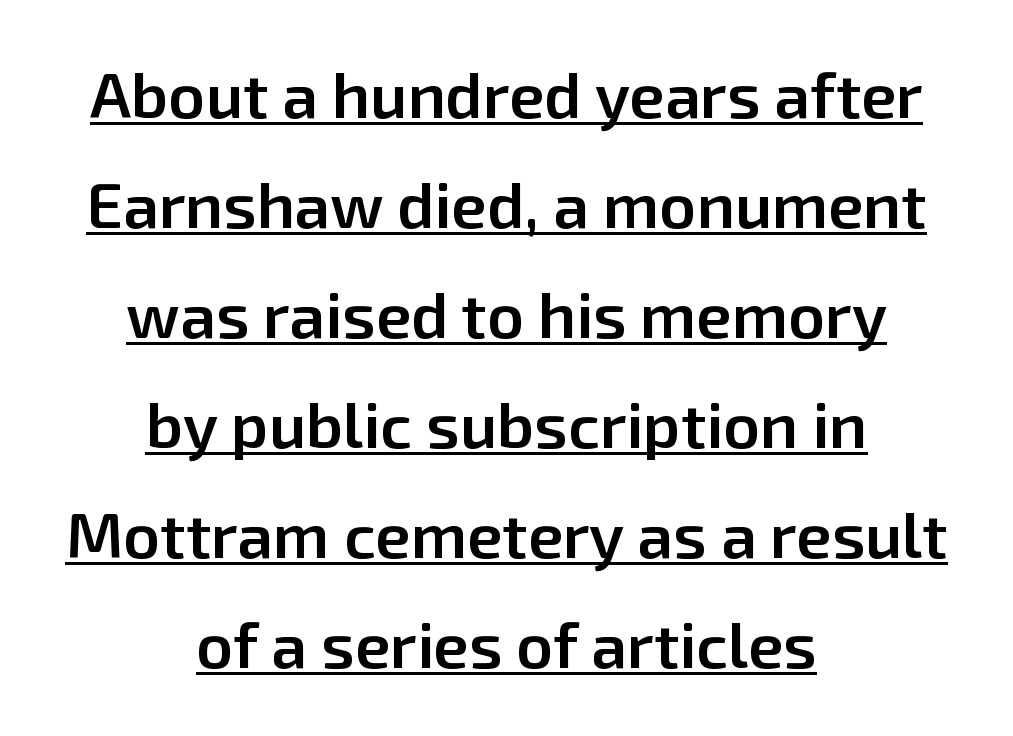
The image shows 64 px semibold sans-serif type, upright; set centered, line spacing 1.72x, normal letter spacing, underlined; low stroke contrast and a medium x-height.
